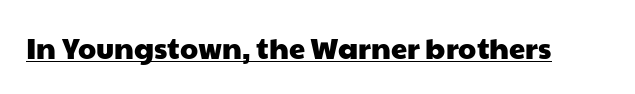
Think of a printed novel: that variable character pitch is what you see here. The passage shown is typeset with a sans-serif family. Characters follow at the spacing the type designer built in. Caption: lettering with a line underneath.
